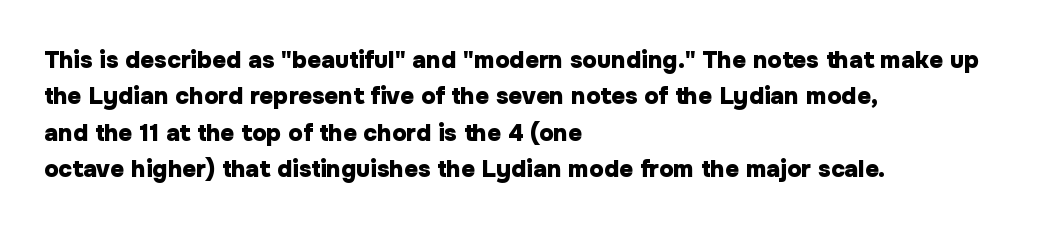
Q: Is the text bold? A: Yes.
Q: Is the text italic (slanted)? A: No, it is upright.
Q: Is the text underlined? A: No.
Q: How is the paragraph aligned? A: Left-aligned.
Q: Is the spacing between letters normal or unusually wide? A: Normal.
Q: Is the spacing between lines tight, normal or loose? A: Normal.
